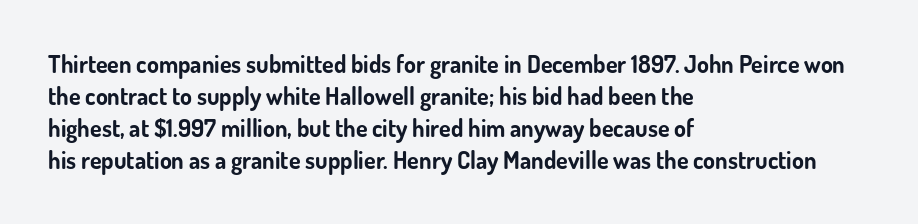
Heavy-handed strokes throughout: this text is bold. Ordinary non-slanted type is in use. The text block is weighted toward the left margin, trailing off unevenly rightward. Students, observe: this is what conventionally led text looks like. Students, note that the glyphs here touch the page at normal intervals. The words here are not underlined.
